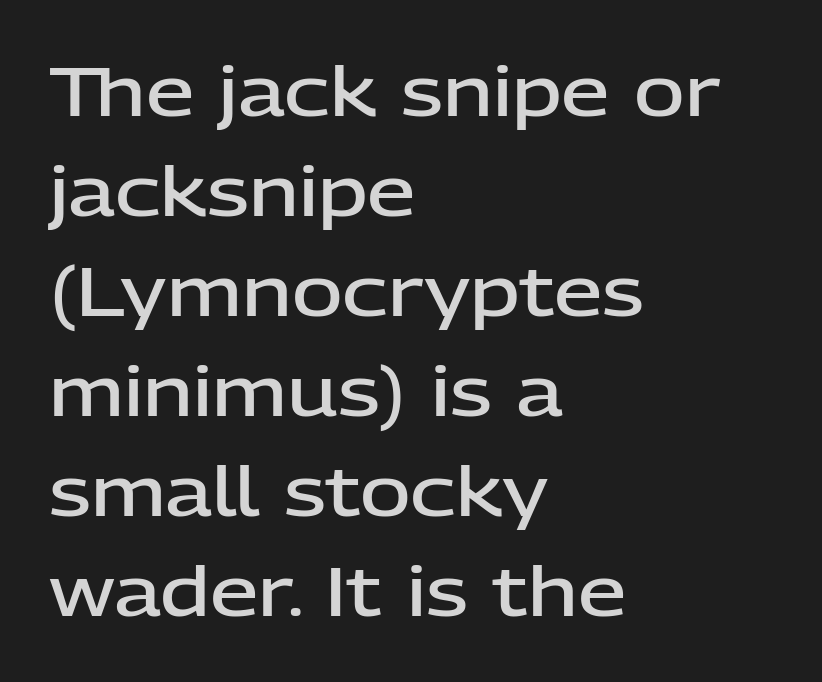
{"serif": "no", "italic": "no", "bold": "semi", "weight": "semibold", "width": "normal", "stroke_contrast": "low", "x_height": "medium", "monospaced": "no", "underline": "no", "align": "left", "line_spacing": "normal", "line_spacing_ratio": 1.45, "letter_spacing": "normal", "letter_spacing_em": 0.0, "glyph_px": 69}
